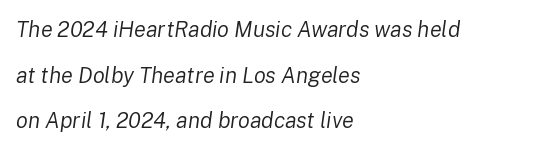
Q: Is the text bold? A: No.
Q: Is the text italic (slanted)? A: Yes, it leans right by about 8 degrees.
Q: Is the text underlined? A: No.
Q: How is the paragraph aligned? A: Left-aligned.
Q: Is the spacing between letters normal or unusually wide? A: Normal.
Q: Is the spacing between lines tight, normal or loose? A: Loose.
